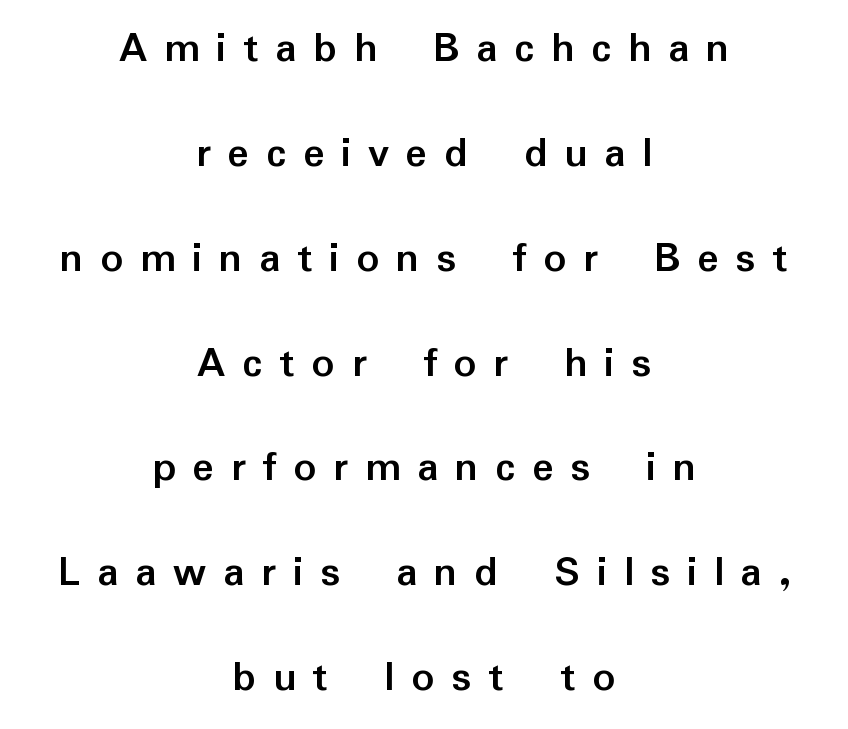
{"serif": "no", "italic": "no", "bold": "yes", "weight": "semibold", "width": "normal", "stroke_contrast": "low", "x_height": "medium", "monospaced": "no", "underline": "no", "align": "center", "line_spacing": "loose", "line_spacing_ratio": 2.33, "letter_spacing": "wide", "letter_spacing_em": 0.37, "glyph_px": 45}
